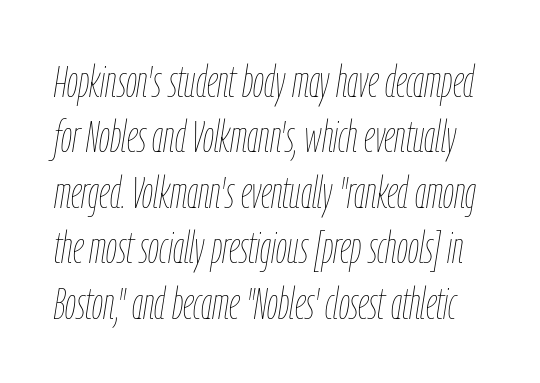
The image shows 44 px thin, condensed type, italic (leaning right); set normal line spacing (1.26x), normal letter spacing, not underlined; low stroke contrast and a medium x-height.
